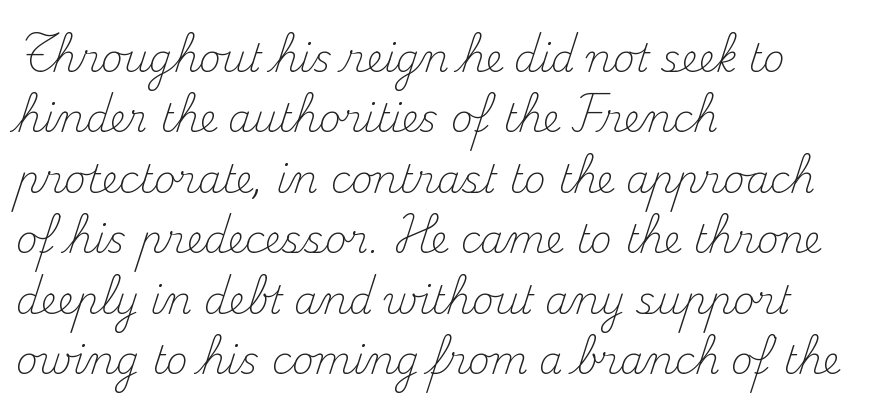
The image shows 38 px light serif type; set left-aligned, normal line spacing (1.59x), normal letter spacing, not underlined; medium stroke contrast and a small x-height.
